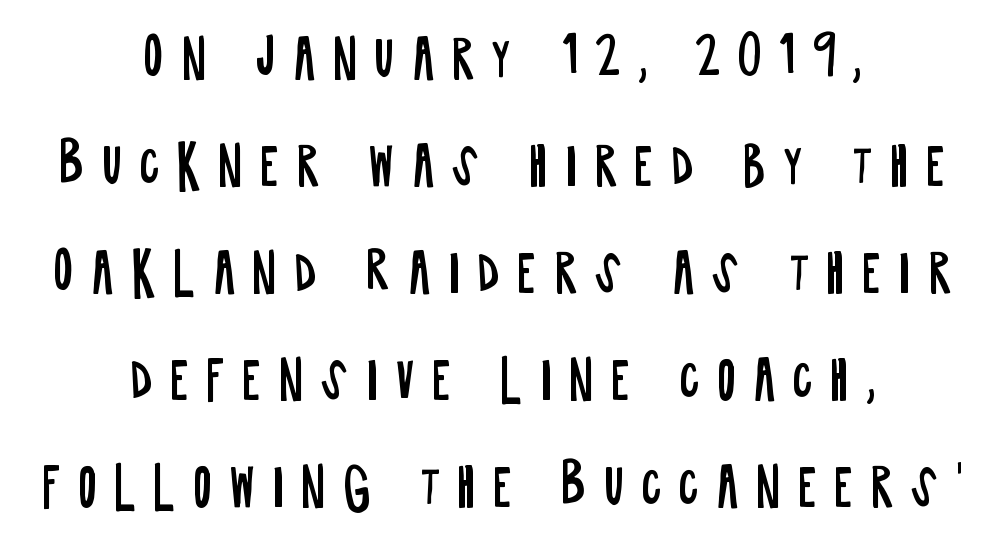
Q: Is the text bold? A: No.
Q: Is the text italic (slanted)? A: No, it is upright.
Q: Is the typeface a serif or a sans-serif typeface? A: Sans-serif.
Q: Is the text underlined? A: No.
Q: How is the paragraph aligned? A: Centered.
Q: Is the spacing between letters normal or unusually wide? A: Unusually wide.
Q: Is the spacing between lines tight, normal or loose? A: Loose.
Q: Width (condensed, normal, or wide)? A: Condensed.
Q: Stroke contrast? A: Low.
Q: x-height? A: Large.
Q: Monospaced? A: No.
